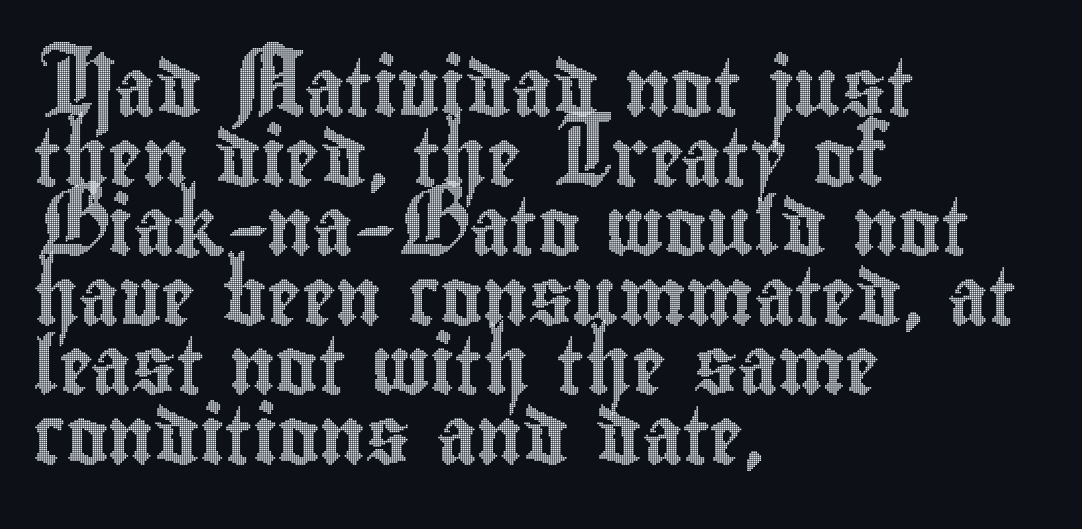
{"italic": "no", "width": "condensed", "x_height": "small", "monospaced": "no", "underline": "no", "align": "left", "line_spacing_ratio": 1.22, "letter_spacing": "normal", "letter_spacing_em": 0.0, "glyph_px": 57}
